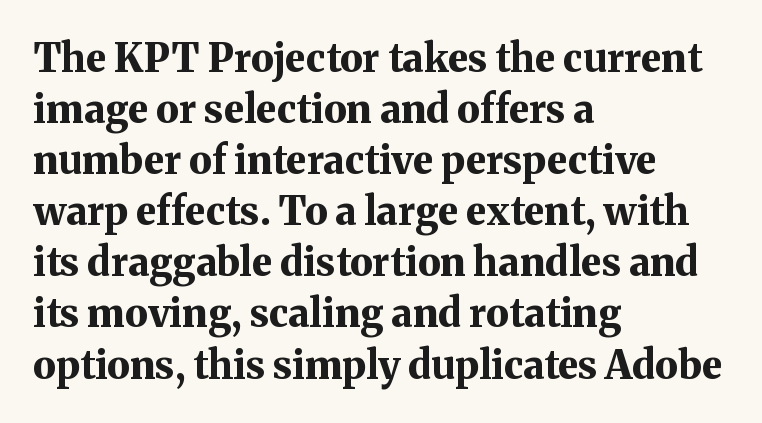
Q: Is the text bold? A: Yes.
Q: Is the text italic (slanted)? A: No, it is upright.
Q: Is the typeface a serif or a sans-serif typeface? A: Serif.
Q: Is the text underlined? A: No.
Q: How is the paragraph aligned? A: Left-aligned.
Q: Is the spacing between letters normal or unusually wide? A: Normal.
Q: Is the spacing between lines tight, normal or loose? A: Normal.
Q: Width (condensed, normal, or wide)? A: Normal.
Q: Stroke contrast? A: Medium.
Q: x-height? A: Medium.
Q: Monospaced? A: No.
